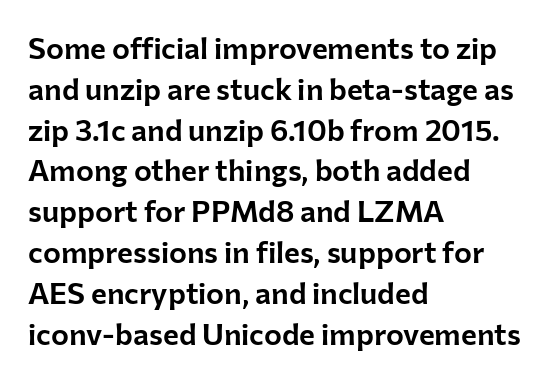
Q: Is the text italic (slanted)? A: No, it is upright.
Q: Is the typeface a serif or a sans-serif typeface? A: Sans-serif.
Q: Is the text underlined? A: No.
Q: How is the paragraph aligned? A: Left-aligned.
Q: Is the spacing between letters normal or unusually wide? A: Normal.
Q: Is the spacing between lines tight, normal or loose? A: Normal.
Q: Width (condensed, normal, or wide)? A: Normal.
Q: Stroke contrast? A: Low.
Q: x-height? A: Medium.
Q: Monospaced? A: No.
